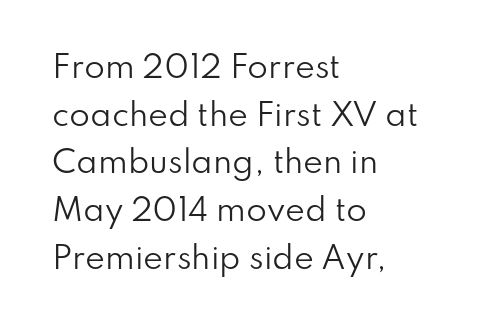
What stands out about the letter spacing? Nothing — it is the standard amount. These lines are set flush left with a ragged right edge. The gap between lines stays unmarked. The typeface has the unassuming heft of standard copy or less.
